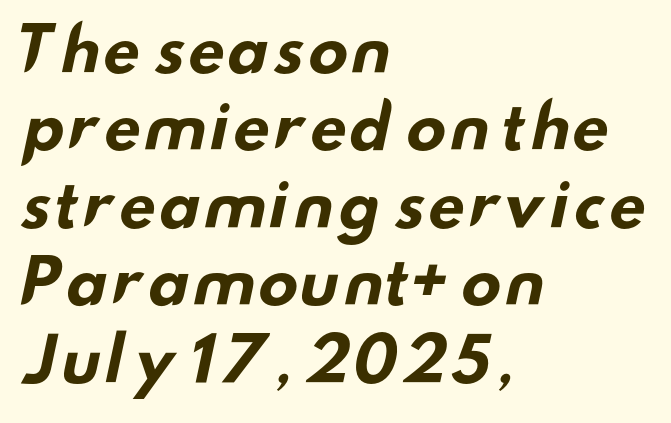
{"serif": "no", "bold": "yes", "weight": "bold", "width": "wide", "stroke_contrast": "low", "x_height": "small", "monospaced": "no", "underline": "no", "align": "left", "line_spacing": "normal", "line_spacing_ratio": 1.27, "letter_spacing": "normal", "letter_spacing_em": 0.0, "glyph_px": 61}
